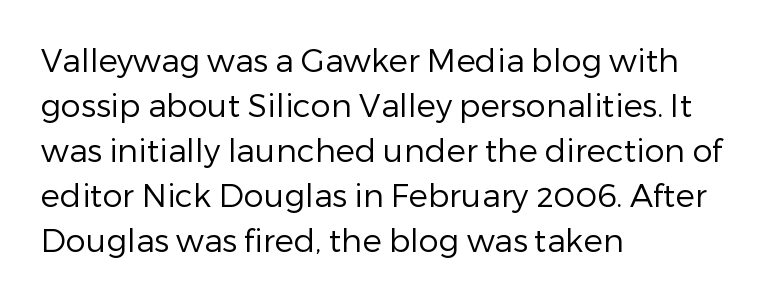
{"serif": "no", "italic": "no", "bold": "no", "weight": "regular", "width": "normal", "stroke_contrast": "low", "x_height": "medium", "monospaced": "no", "underline": "no", "align": "left", "line_spacing": "normal", "line_spacing_ratio": 1.41, "letter_spacing": "normal", "letter_spacing_em": 0.0, "glyph_px": 32}
